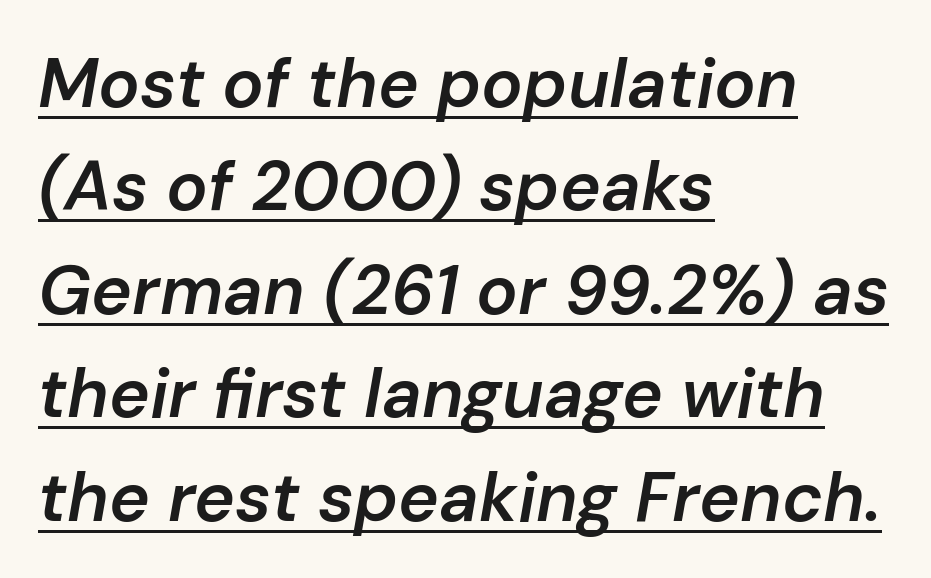
Q: Is the text bold? A: Semi-bold.
Q: Is the text italic (slanted)? A: Yes, it leans right by about 10 degrees.
Q: Is the text underlined? A: Yes.
Q: How is the paragraph aligned? A: Left-aligned.
Q: Is the spacing between letters normal or unusually wide? A: Normal.
Q: Is the spacing between lines tight, normal or loose? A: Normal.
Q: Width (condensed, normal, or wide)? A: Normal.
Q: Stroke contrast? A: Low.
Q: x-height? A: Medium.
Q: Monospaced? A: No.
